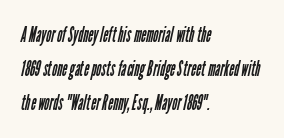
Q: Is the text bold? A: No.
Q: Is the text underlined? A: No.
Q: How is the paragraph aligned? A: Left-aligned.
Q: Is the spacing between letters normal or unusually wide? A: Normal.
Q: Is the spacing between lines tight, normal or loose? A: Normal.
